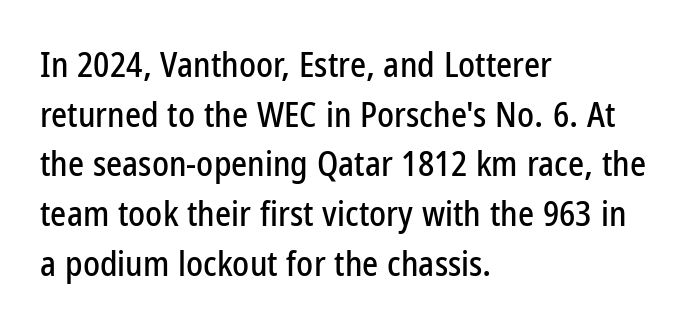
Q: Is the text italic (slanted)? A: No, it is upright.
Q: Is the typeface a serif or a sans-serif typeface? A: Sans-serif.
Q: Is the text underlined? A: No.
Q: How is the paragraph aligned? A: Left-aligned.
Q: Is the spacing between letters normal or unusually wide? A: Normal.
Q: Is the spacing between lines tight, normal or loose? A: Normal.
Q: Width (condensed, normal, or wide)? A: Condensed.
Q: Stroke contrast? A: Low.
Q: x-height? A: Medium.
Q: Monospaced? A: No.
